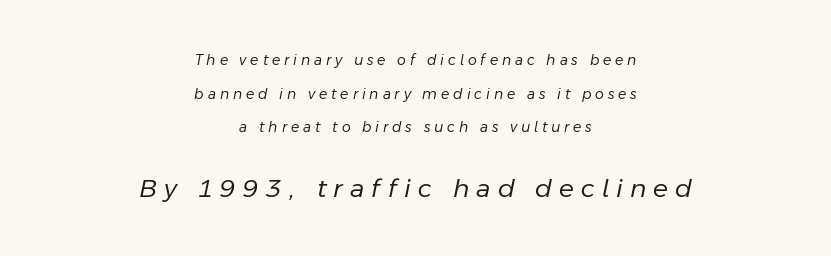
The paragraph shown floats in the horizontal middle. Which of the two is more prominent by size? The second, at the bottom. These lines were composed using italics. Vertically, the passage feels expansive, rows floating well apart. A light-to-regular cut is what we see here.
